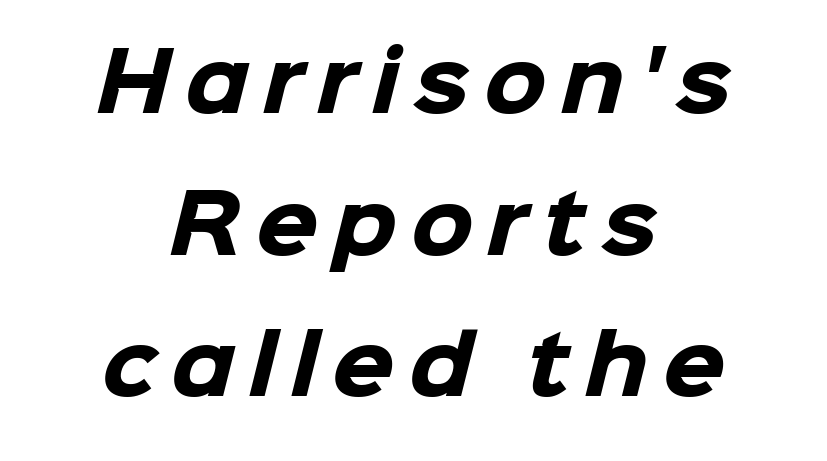
Q: Is the text bold? A: Yes.
Q: Is the typeface a serif or a sans-serif typeface? A: Sans-serif.
Q: Is the text underlined? A: No.
Q: How is the paragraph aligned? A: Centered.
Q: Width (condensed, normal, or wide)? A: Normal.
Q: Stroke contrast? A: Low.
Q: x-height? A: Medium.
Q: Monospaced? A: No.
